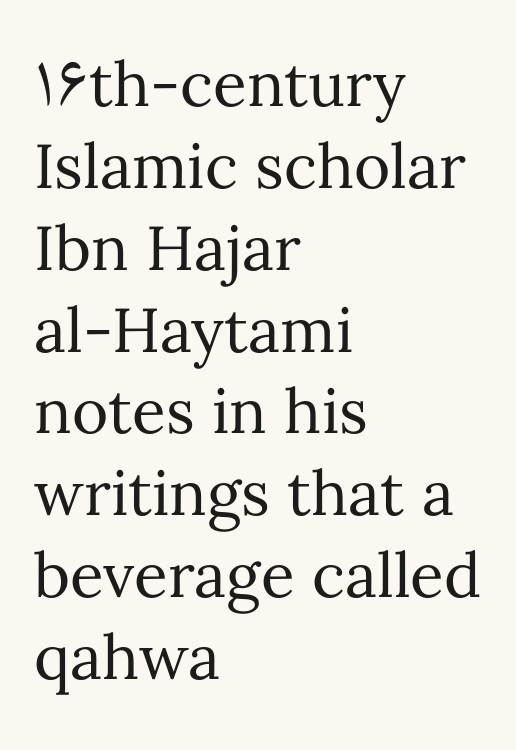
The image shows 62 px regular-weight type, upright; set left-aligned, normal line spacing (1.32x), normal letter spacing, not underlined; medium stroke contrast and a medium x-height.
